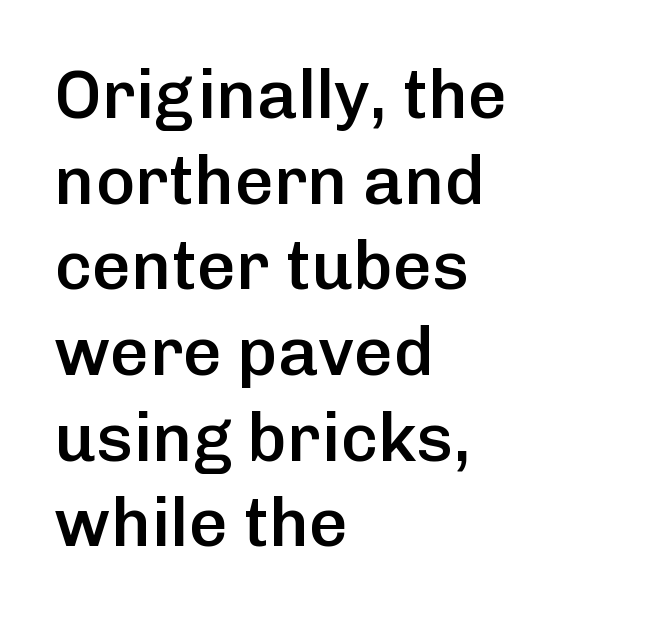
{"serif": "no", "italic": "no", "bold": "semi", "weight": "semibold", "width": "normal", "stroke_contrast": "low", "x_height": "medium", "monospaced": "no", "underline": "no", "align": "left", "line_spacing": "normal", "line_spacing_ratio": 1.26, "letter_spacing": "normal", "letter_spacing_em": 0.0, "glyph_px": 68}
